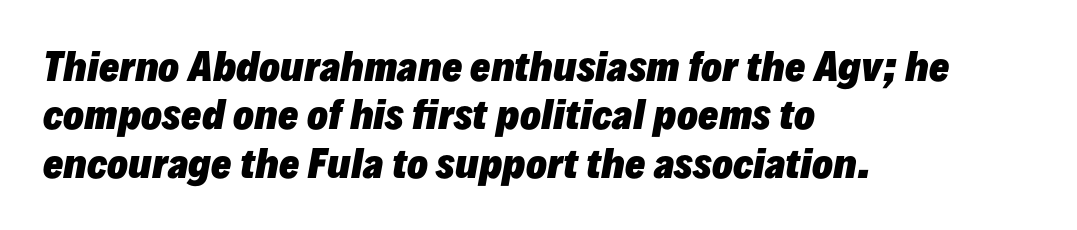
The image shows 38 px heavy type, italic (leaning right); set left-aligned, normal line spacing (1.27x), normal letter spacing, not underlined; low stroke contrast and a medium x-height.
